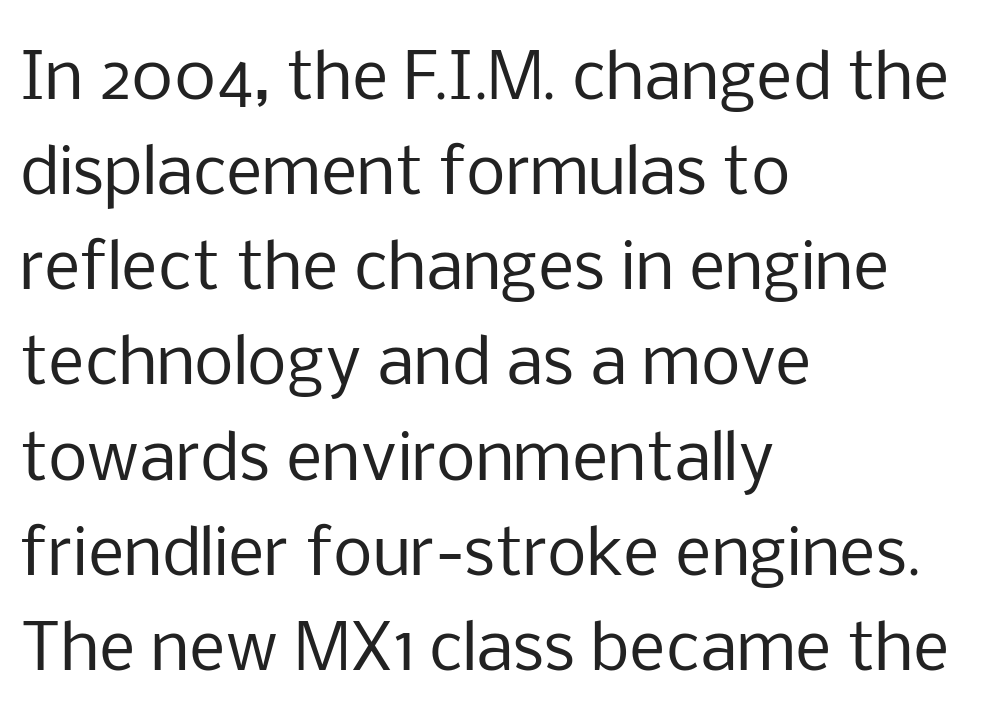
{"serif": "no", "italic": "no", "bold": "no", "weight": "regular", "width": "normal", "stroke_contrast": "low", "x_height": "medium", "monospaced": "no", "underline": "no", "align": "left", "line_spacing": "normal", "line_spacing_ratio": 1.51, "letter_spacing": "normal", "letter_spacing_em": 0.0, "glyph_px": 63}
